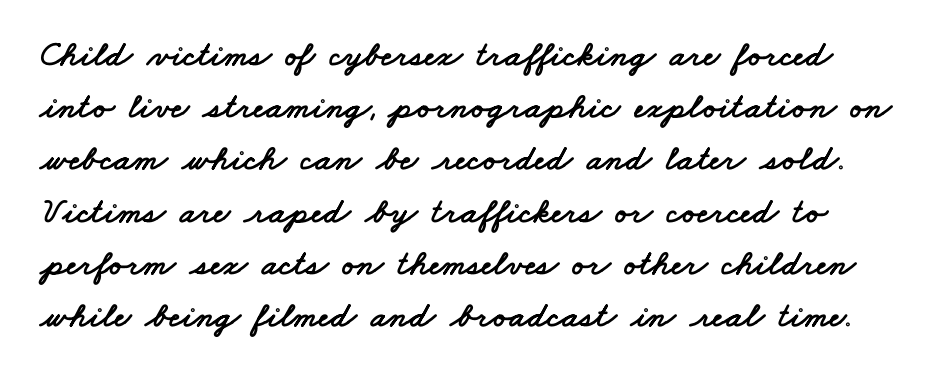
Look at the tracking — it's just the regular setting, nothing added. Think of a printed novel: that variable character pitch is what you see here. Check where the strokes stop: nothing finishes them off — pure sans. Honestly, the row spacing looks completely unremarkable. Check under the words: just untouched page.
